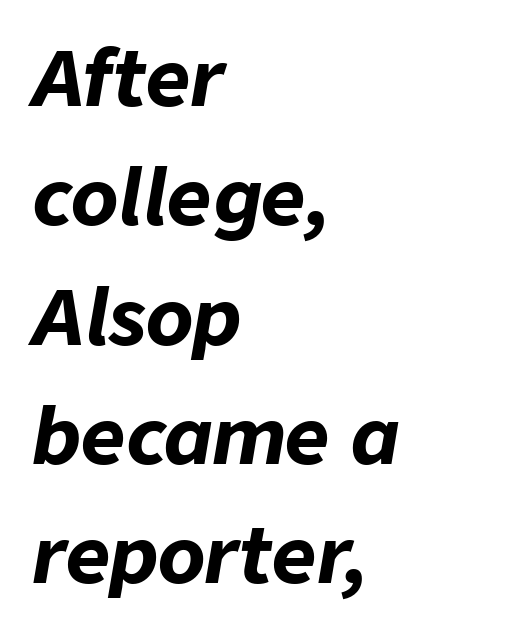
Q: Is the text bold? A: Yes.
Q: Is the text italic (slanted)? A: Yes, it leans right by about 9 degrees.
Q: Is the text underlined? A: No.
Q: How is the paragraph aligned? A: Left-aligned.
Q: Is the spacing between letters normal or unusually wide? A: Normal.
Q: Is the spacing between lines tight, normal or loose? A: Normal.
Q: Width (condensed, normal, or wide)? A: Normal.
Q: Stroke contrast? A: Low.
Q: x-height? A: Medium.
Q: Monospaced? A: No.
